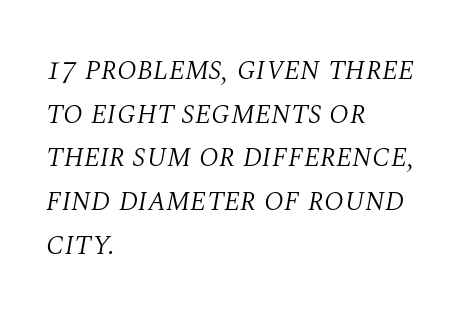
The image shows 31 px light serif type, italic (leaning right); set left-aligned, normal line spacing (1.41x), normal letter spacing, not underlined; medium stroke contrast and a large x-height.
